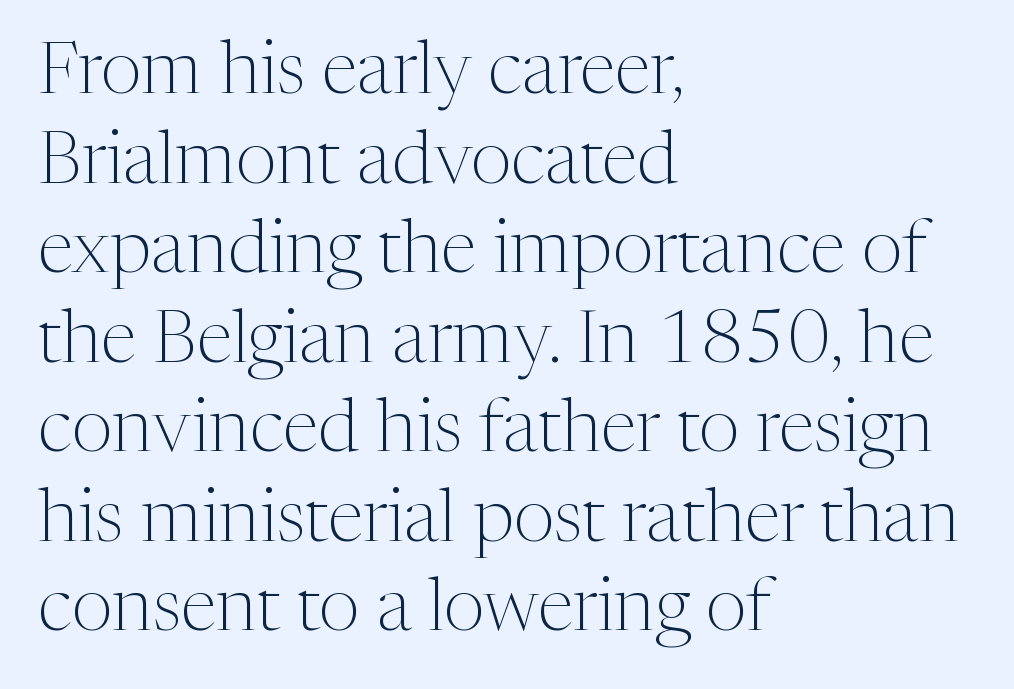
{"serif": "yes", "italic": "no", "bold": "no", "weight": "light", "width": "normal", "stroke_contrast": "medium", "x_height": "medium", "monospaced": "no", "underline": "no", "align": "left", "line_spacing_ratio": 1.21, "letter_spacing": "normal", "letter_spacing_em": 0.0, "glyph_px": 74}
